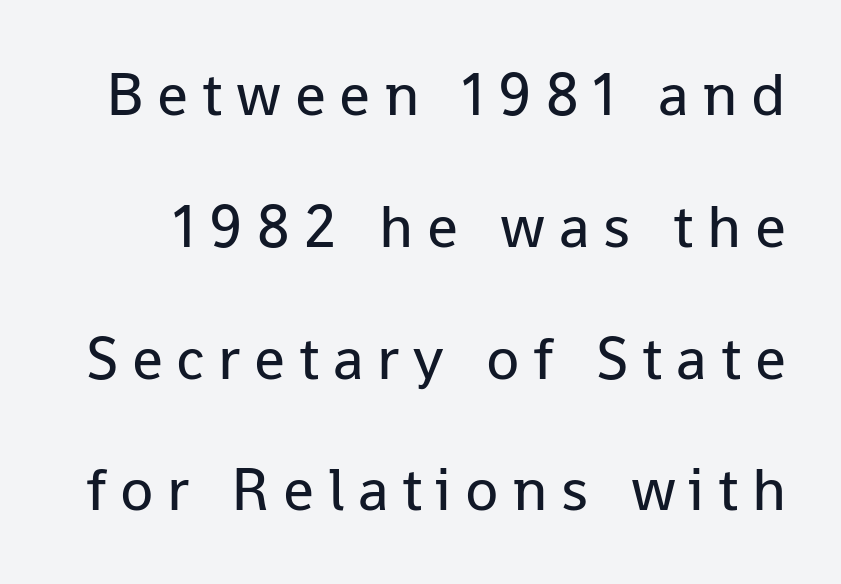
{"serif": "no", "italic": "no", "bold": "no", "weight": "regular", "width": "normal", "stroke_contrast": "low", "x_height": "medium", "monospaced": "no", "underline": "no", "line_spacing": "loose", "line_spacing_ratio": 2.16, "letter_spacing": "wide", "letter_spacing_em": 0.22, "glyph_px": 61}
